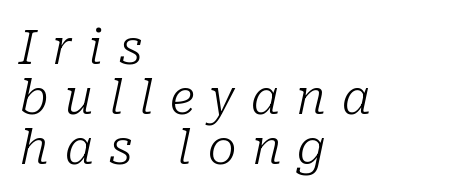
Each row of text sits above clean, open space. Horizontal alignment here is leftward, the default for most running prose. A typesetter would call this proportional, since set widths differ per character. Style check: oblique. Ink coverage per letter is moderate at most. This rendering widens character spacing well past its baseline value.
